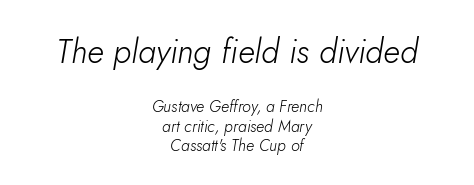
The image shows 33 px light type, italic (leaning right); set centered, line spacing 1.23x, normal letter spacing, not underlined; the first (top) block is 2.06x larger; low stroke contrast and a small x-height.
